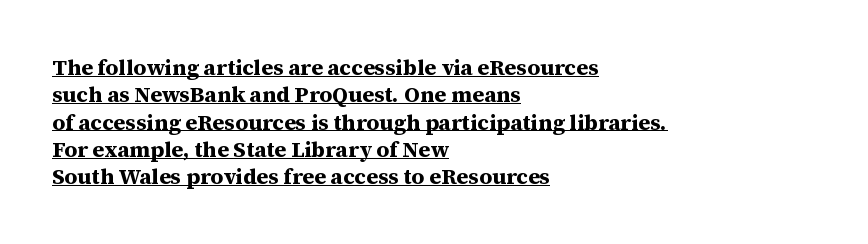
{"italic": "no", "bold": "yes", "underline": "yes", "align": "left", "line_spacing_ratio": 1.24, "letter_spacing": "normal", "letter_spacing_em": 0.0, "glyph_px": 22}
